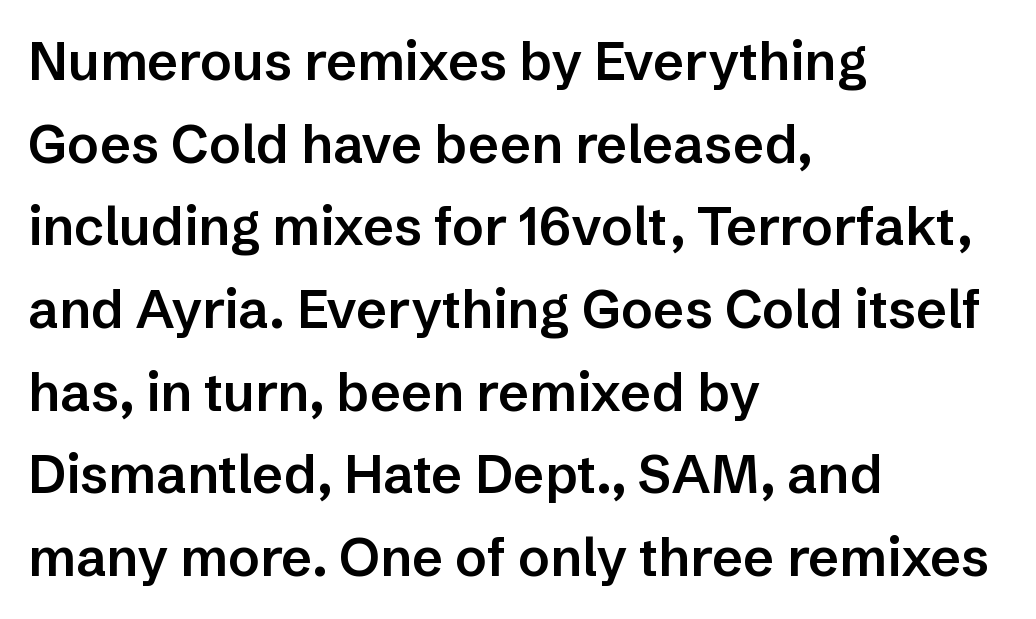
The image shows 53 px semibold sans-serif type, upright; set left-aligned, normal line spacing (1.56x), normal letter spacing, not underlined; low stroke contrast and a medium x-height.
